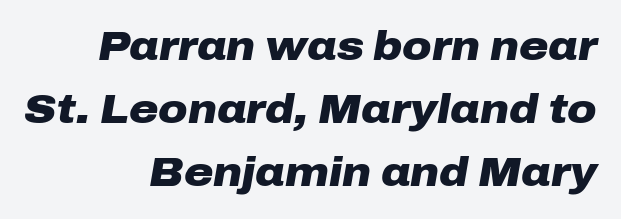
A flush-right, rag-left setting is used for this passage. Descender tails drop into unmarked territory. Caption: bold face, heavy strokes. This sample has the flowing, uneven cadence of proportional lettering. Quick note: interline space is typical. Does extra space separate the letters? No, they use regular spacing.
